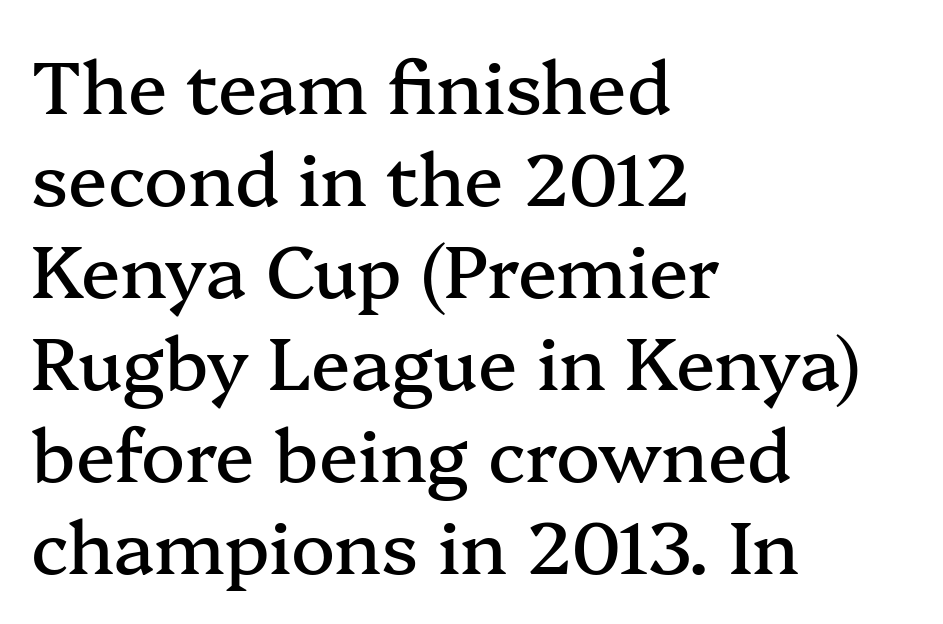
{"serif": "yes", "italic": "no", "width": "normal", "stroke_contrast": "medium", "x_height": "medium", "monospaced": "no", "underline": "no", "align": "left", "line_spacing": "normal", "line_spacing_ratio": 1.26, "letter_spacing": "normal", "letter_spacing_em": 0.0, "glyph_px": 73}
